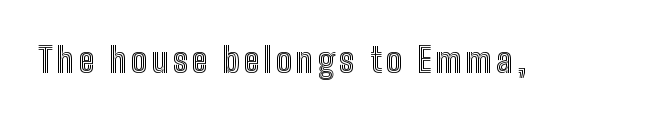
Q: Is the text italic (slanted)? A: No, it is upright.
Q: Is the text underlined? A: No.
Q: Width (condensed, normal, or wide)? A: Condensed.
Q: x-height? A: Medium.
Q: Monospaced? A: No.
